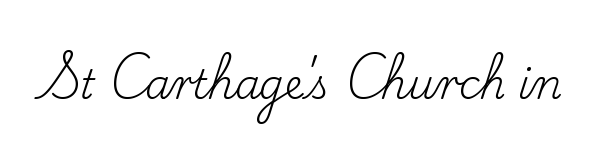
This sample uses plain, unmodified letter spacing. The letters carry serifs — small finishing strokes at the ends of their stems. These glyphs show unthickened strokes, regular width or finer. The face used here is proportionally spaced, like ordinary book or web type. Lines of text with bare space underneath.
